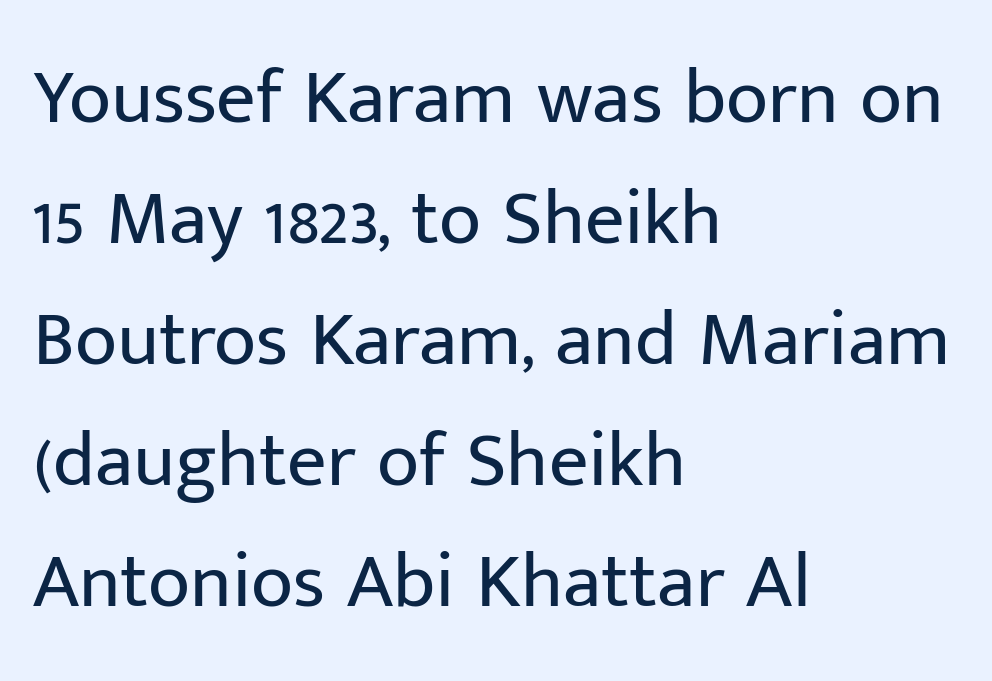
Italic: no, the glyphs are upright roman. The typesetting does not lean heavy: it is not bold. The lines sit at an ordinary, default distance from one another. Left-aligned paragraph, ragged on the right.
